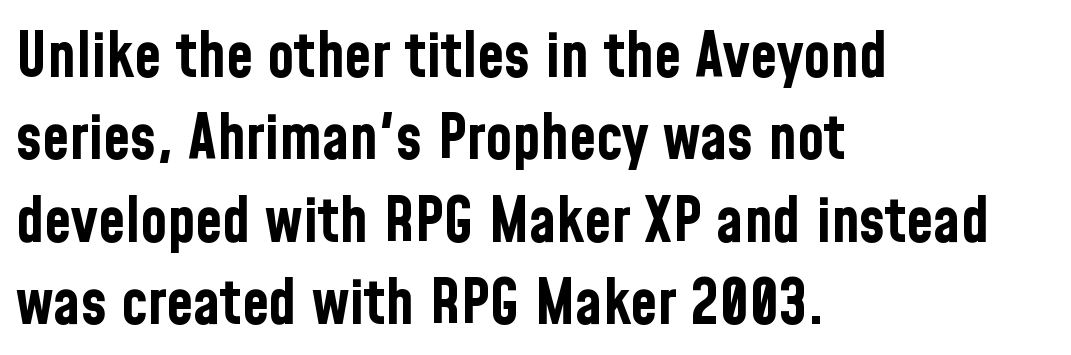
{"serif": "no", "italic": "no", "bold": "yes", "weight": "bold", "width": "condensed", "stroke_contrast": "low", "x_height": "medium", "monospaced": "no", "underline": "no", "align": "left", "line_spacing": "normal", "line_spacing_ratio": 1.33, "letter_spacing": "normal", "letter_spacing_em": 0.0, "glyph_px": 62}
